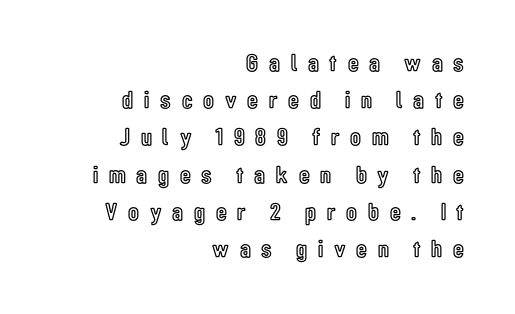
Normally led — the rows are evenly, conventionally spaced. Nope, not italic — everything's standing straight. Alignment: flush right. This rendering features lettering with no underline.
